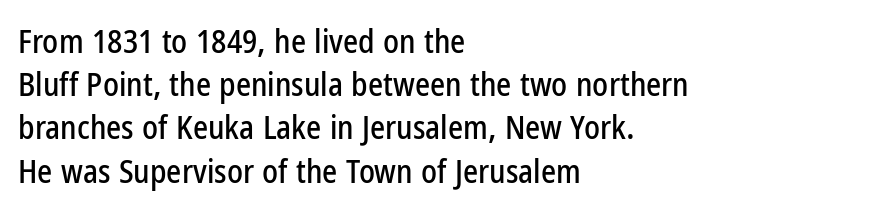
The type is set solid horizontally, with unmodified tracking. Summary of vertical rhythm: regular, with standard interline spacing. The rendering uses natural spacing where letterforms have individual widths. These lines are composed in type without serifs. Clear beneath every line of the passage. The compositor pushed each line to the left boundary.
